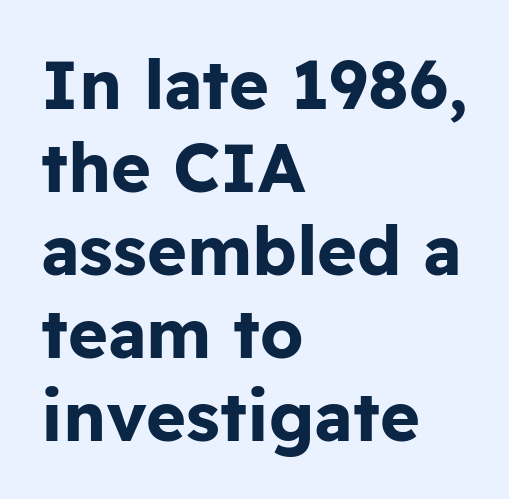
Q: Is the text bold? A: Yes.
Q: Is the text italic (slanted)? A: No, it is upright.
Q: Is the typeface a serif or a sans-serif typeface? A: Sans-serif.
Q: Is the text underlined? A: No.
Q: How is the paragraph aligned? A: Left-aligned.
Q: Is the spacing between letters normal or unusually wide? A: Normal.
Q: Width (condensed, normal, or wide)? A: Normal.
Q: Stroke contrast? A: Low.
Q: x-height? A: Medium.
Q: Monospaced? A: No.
